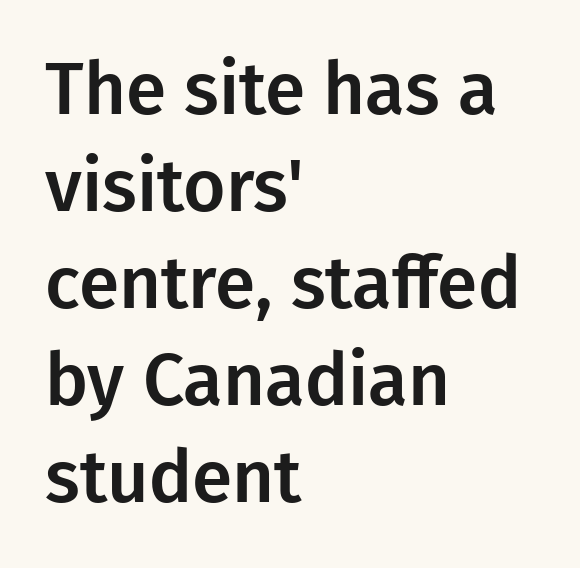
The image shows 73 px sans-serif type, upright; set left-aligned, normal line spacing (1.33x), normal letter spacing, not underlined; low stroke contrast and a medium x-height.
